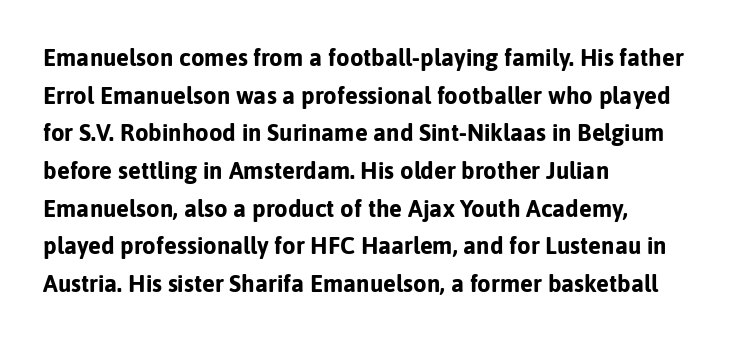
Heavy, bold letterforms. Quick note: underline off. The space between consecutive lines is moderate. This is roman type, the default non-slanted kind. The compositor pushed each line to the left boundary.
